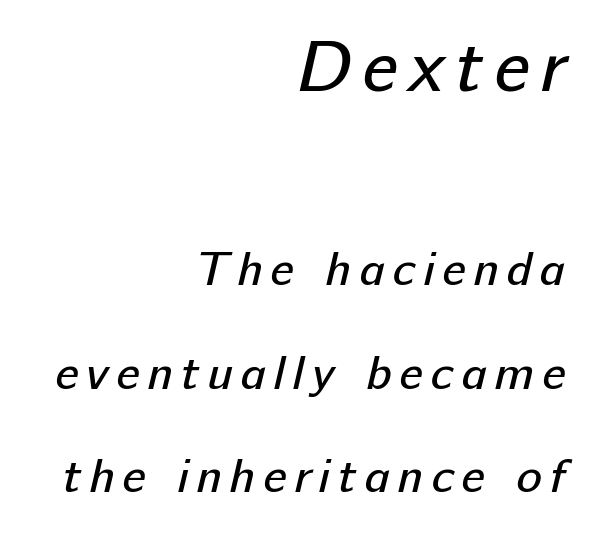
Casual observation: everything's shoved over to the right. No extra ink here — the face is not bold. The upper block of text is set noticeably larger than the block beneath it. Descender tails drop into unmarked territory.
